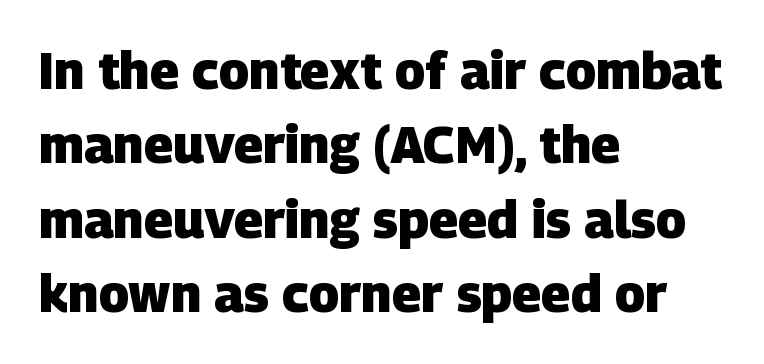
Q: Is the text bold? A: Yes.
Q: Is the typeface a serif or a sans-serif typeface? A: Sans-serif.
Q: Is the text underlined? A: No.
Q: How is the paragraph aligned? A: Left-aligned.
Q: Is the spacing between letters normal or unusually wide? A: Normal.
Q: Is the spacing between lines tight, normal or loose? A: Normal.
Q: Width (condensed, normal, or wide)? A: Normal.
Q: Stroke contrast? A: Low.
Q: x-height? A: Large.
Q: Monospaced? A: No.
